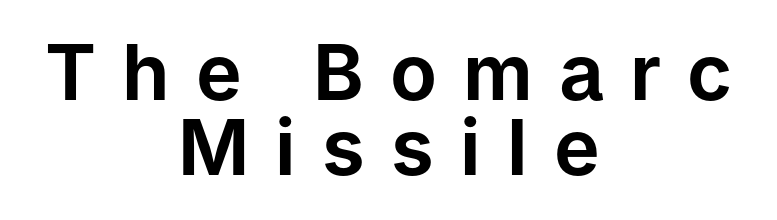
{"serif": "no", "italic": "no", "width": "normal", "stroke_contrast": "low", "x_height": "medium", "monospaced": "no", "underline": "no", "align": "center", "line_spacing": "tight", "line_spacing_ratio": 0.98, "letter_spacing": "wide", "letter_spacing_em": 0.34, "glyph_px": 77}
